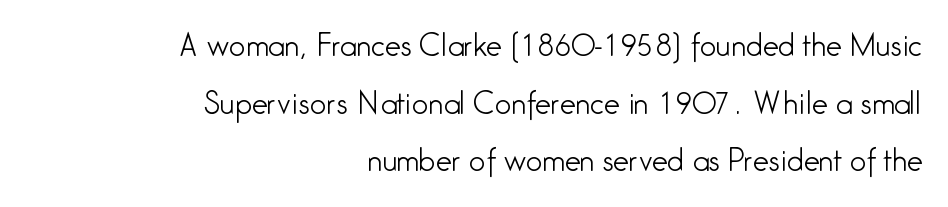
The strip under each line holds only bare page. A sans-serif font was chosen for this passage. Character widths vary here, with narrow letters taking less room than wide ones. This sample trades compactness for vertical openness between lines. Nothing heavy about these letters — not bold at all.
